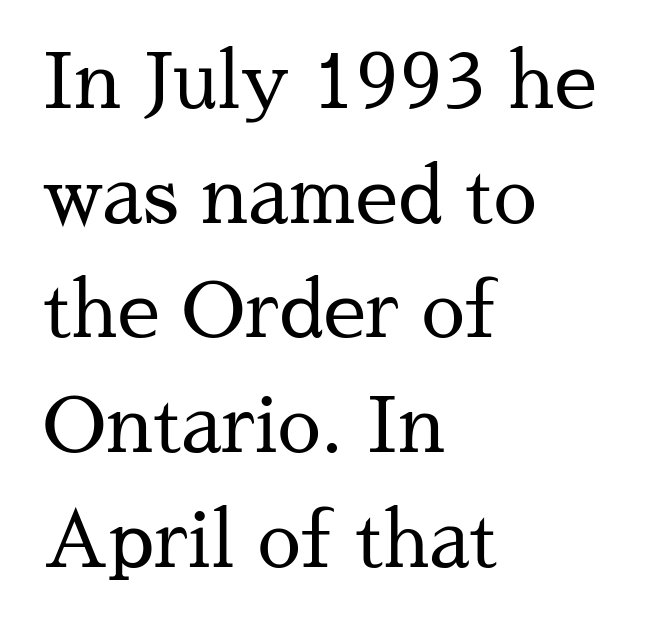
{"serif": "yes", "italic": "no", "bold": "no", "weight": "regular", "width": "normal", "stroke_contrast": "medium", "x_height": "medium", "monospaced": "no", "underline": "no", "align": "left", "line_spacing": "normal", "line_spacing_ratio": 1.49, "letter_spacing": "normal", "letter_spacing_em": 0.0, "glyph_px": 77}
